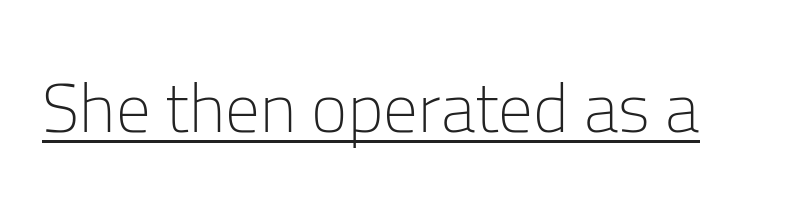
The image shows 69 px light sans-serif type, upright; set normal letter spacing, underlined; low stroke contrast and a medium x-height.
